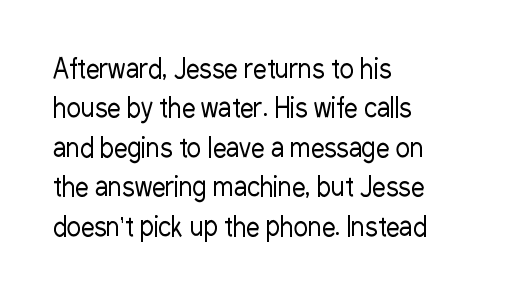
Quick note: not italic, upright. Is the stroke heavy? The answer is a plain regular-or-lighter. The setting favours the left margin, as ordinary paragraphs usually do. Has an underline been added? It has not. Tracking here is standard; glyphs follow each other at the usual distance. Line spacing here is normal.
